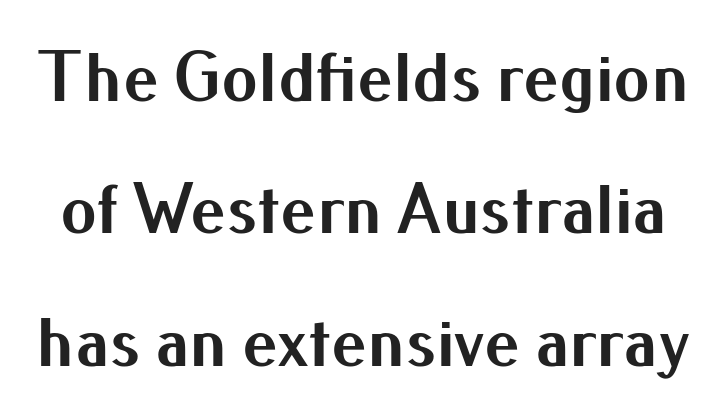
The tracking reads as untouched default to a designer's eye. I'd call this a sans setting — the letters go barefoot. A roman cut, with each character standing at attention. Do the characters align in a grid? No, the font is proportional. The glyphs are unaccompanied by any horizontal stroke below them. Is the type bold? Yes — the strokes are clearly thick and heavy.
